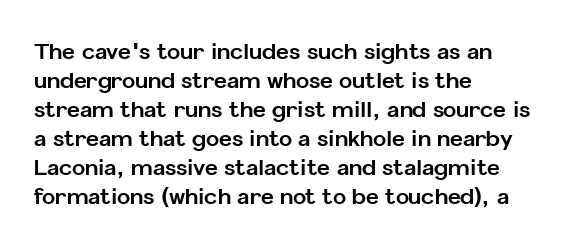
I'd describe the lettering as bold — thick and assertive. Line starts are locked; line ends wander. Nope, not italic — everything's standing straight. Only glyphs here, with clear space below each row.
